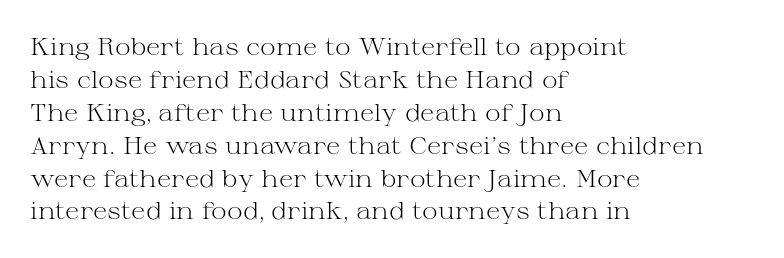
The image shows 24 px text type, upright; set left-aligned, normal line spacing (1.37x), normal letter spacing, not underlined.
